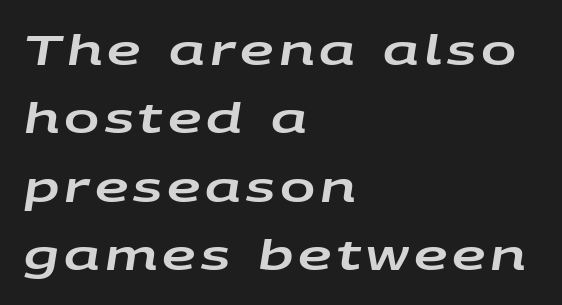
Q: Is the text italic (slanted)? A: Yes, it leans right by about 9 degrees.
Q: Is the text underlined? A: No.
Q: How is the paragraph aligned? A: Left-aligned.
Q: Is the spacing between lines tight, normal or loose? A: Normal.
Q: Width (condensed, normal, or wide)? A: Wide.
Q: Stroke contrast? A: Low.
Q: x-height? A: Large.
Q: Monospaced? A: No.
